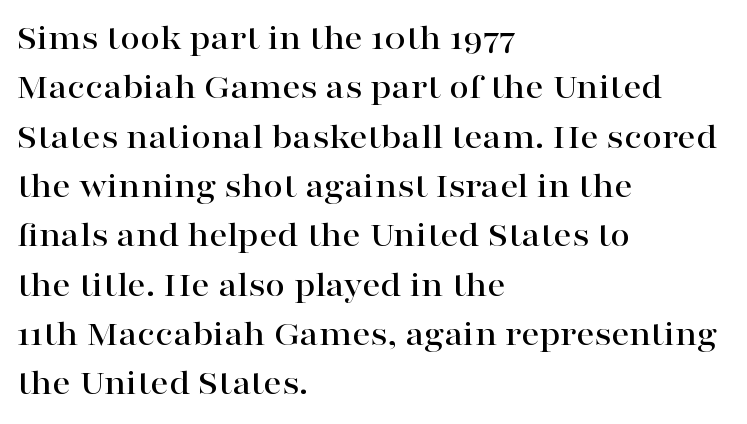
{"serif": "yes", "italic": "no", "width": "wide", "stroke_contrast": "high", "x_height": "medium", "monospaced": "no", "underline": "no", "align": "left", "line_spacing": "normal", "line_spacing_ratio": 1.37, "letter_spacing": "normal", "letter_spacing_em": 0.0, "glyph_px": 36}
